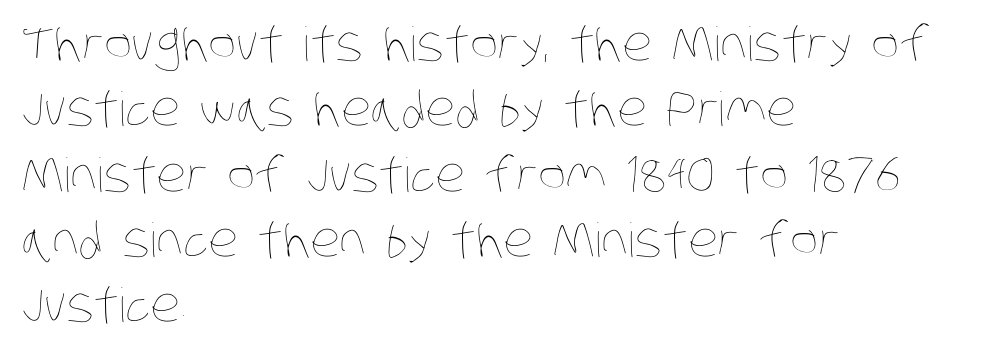
Each row of text sits above clean, open space. Note the varied advance widths — an 'i' is clearly narrower than an 'm'. Caption: multi-line text, flush left, ragged right. Compared with a typical body face, this is equally light or lighter still. Summary of vertical rhythm: regular, with standard interline spacing.
